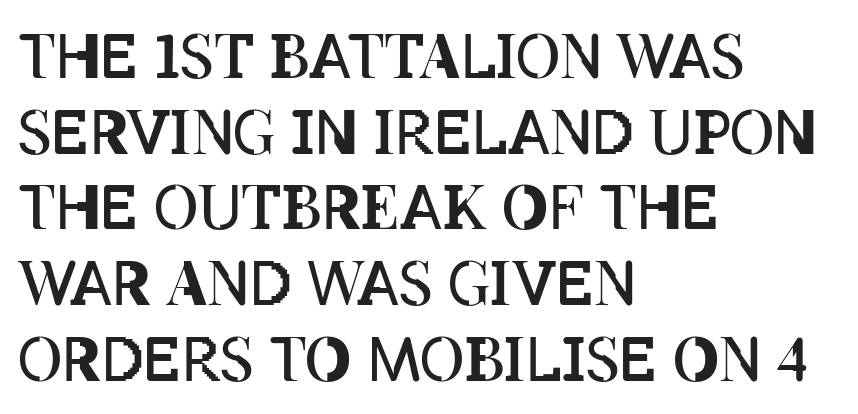
{"italic": "no", "bold": "no", "weight": "regular", "width": "condensed", "stroke_contrast": "low", "x_height": "large", "monospaced": "no", "underline": "no", "align": "left", "line_spacing_ratio": 1.24, "letter_spacing": "normal", "letter_spacing_em": 0.0, "glyph_px": 61}
